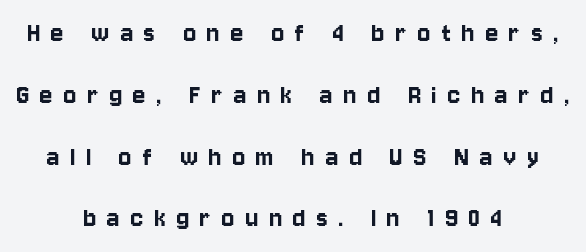
Q: Is the text italic (slanted)? A: No, it is upright.
Q: Is the typeface a serif or a sans-serif typeface? A: Sans-serif.
Q: Is the text underlined? A: No.
Q: How is the paragraph aligned? A: Centered.
Q: Is the spacing between letters normal or unusually wide? A: Unusually wide.
Q: Is the spacing between lines tight, normal or loose? A: Loose.
Q: Width (condensed, normal, or wide)? A: Condensed.
Q: Stroke contrast? A: Low.
Q: x-height? A: Large.
Q: Monospaced? A: No.
